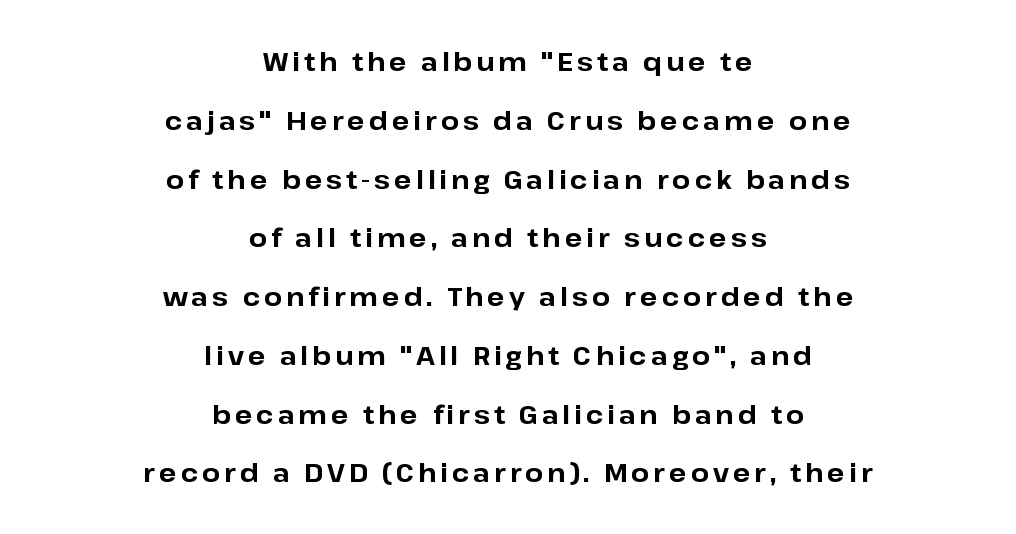
Q: Is the text bold? A: Yes.
Q: Is the text italic (slanted)? A: No, it is upright.
Q: Is the text underlined? A: No.
Q: How is the paragraph aligned? A: Centered.
Q: Is the spacing between lines tight, normal or loose? A: Loose.
